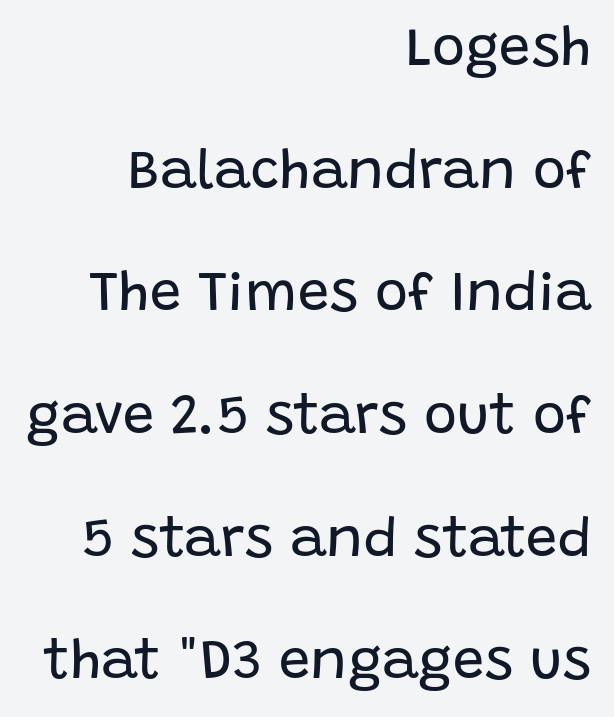
The image shows 56 px regular-weight sans-serif type, upright; set right-aligned, loose line spacing (2.19x), normal letter spacing, not underlined; low stroke contrast and a large x-height.
